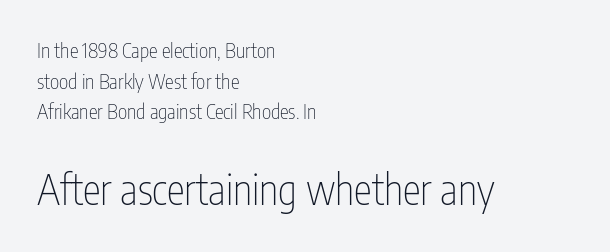
Q: Is the text bold? A: No.
Q: Is the text italic (slanted)? A: No, it is upright.
Q: Is the typeface a serif or a sans-serif typeface? A: Sans-serif.
Q: Is the text underlined? A: No.
Q: How is the paragraph aligned? A: Left-aligned.
Q: Is the spacing between letters normal or unusually wide? A: Normal.
Q: Is the spacing between lines tight, normal or loose? A: Normal.
Q: Which block of text is set in a larger size, the first (top) or the second (bottom)? A: The second (bottom) one.
Q: Width (condensed, normal, or wide)? A: Condensed.
Q: Stroke contrast? A: Low.
Q: x-height? A: Medium.
Q: Monospaced? A: No.
